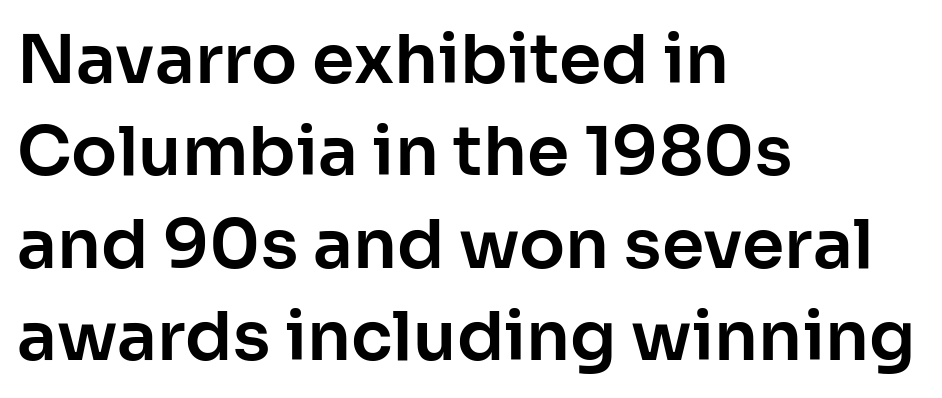
Q: Is the text italic (slanted)? A: No, it is upright.
Q: Is the typeface a serif or a sans-serif typeface? A: Sans-serif.
Q: Is the text underlined? A: No.
Q: How is the paragraph aligned? A: Left-aligned.
Q: Is the spacing between letters normal or unusually wide? A: Normal.
Q: Is the spacing between lines tight, normal or loose? A: Normal.
Q: Width (condensed, normal, or wide)? A: Normal.
Q: Stroke contrast? A: Low.
Q: x-height? A: Medium.
Q: Monospaced? A: No.
